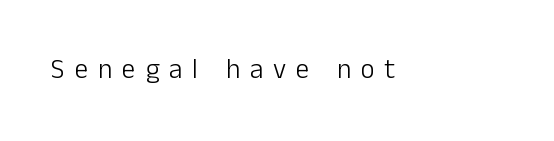
Q: Is the text bold? A: No.
Q: Is the text italic (slanted)? A: No, it is upright.
Q: Is the text underlined? A: No.
Q: Is the spacing between letters normal or unusually wide? A: Unusually wide.
